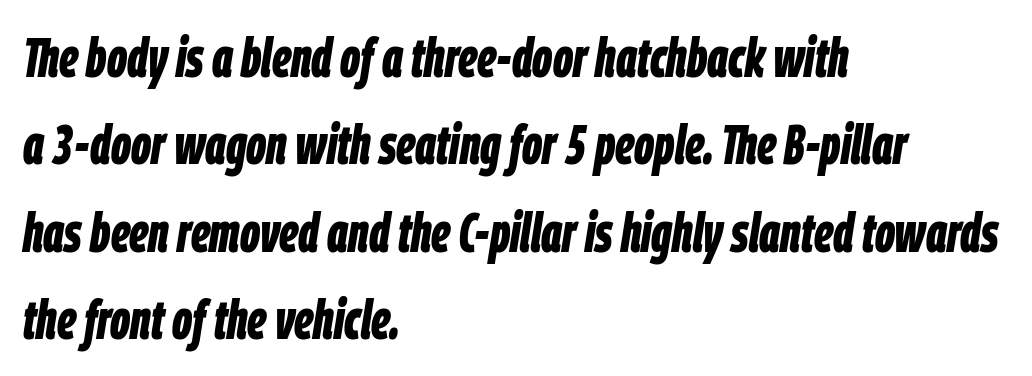
Strong, thick strokes mark this as bold type. The type is set solid horizontally, with unmodified tracking. The strip under each line holds only bare page. The lettering tilts uniformly, giving the passage an italic look. Regular leading.
